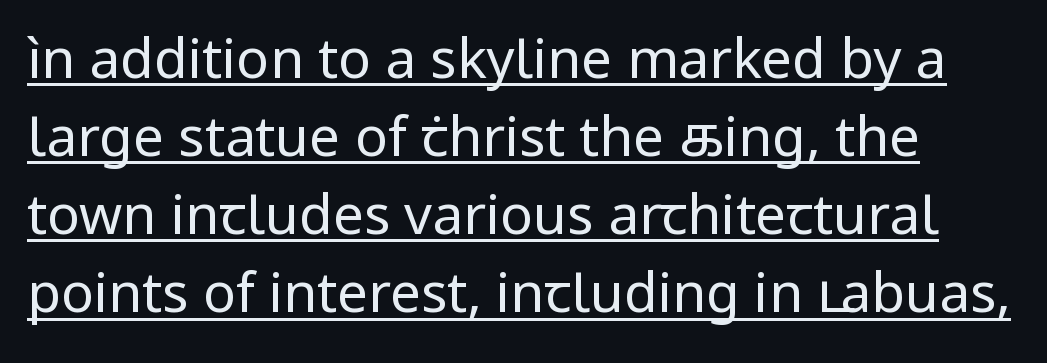
{"serif": "no", "italic": "no", "bold": "no", "weight": "regular", "width": "normal", "stroke_contrast": "low", "x_height": "medium", "monospaced": "no", "underline": "yes", "align": "left", "line_spacing": "normal", "line_spacing_ratio": 1.42, "letter_spacing": "normal", "letter_spacing_em": 0.0, "glyph_px": 55}
